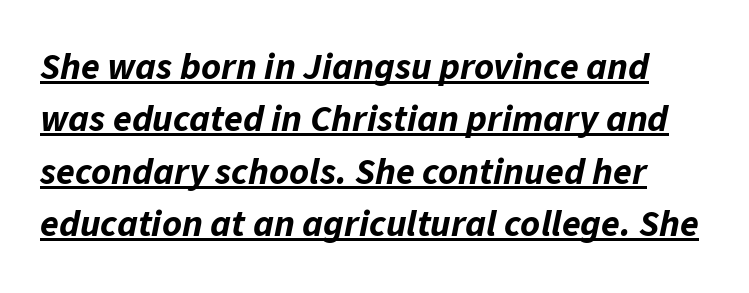
Pretty heavy lettering here — definitely bold. Spacing verdict: proportional, widths tailored to each character. Observe the ordinary spacing: letters are neighbours, not strangers. Students, observe: this is what conventionally led text looks like. It's the slanting kind of type.
